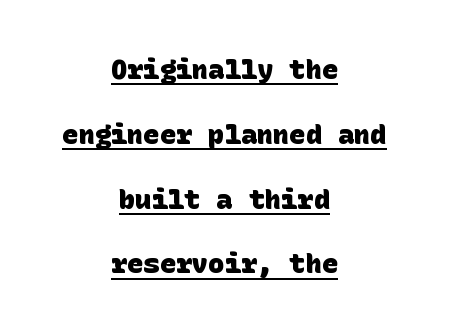
The image shows 27 px bold type; set centered, loose line spacing (2.4x), normal letter spacing, underlined.
